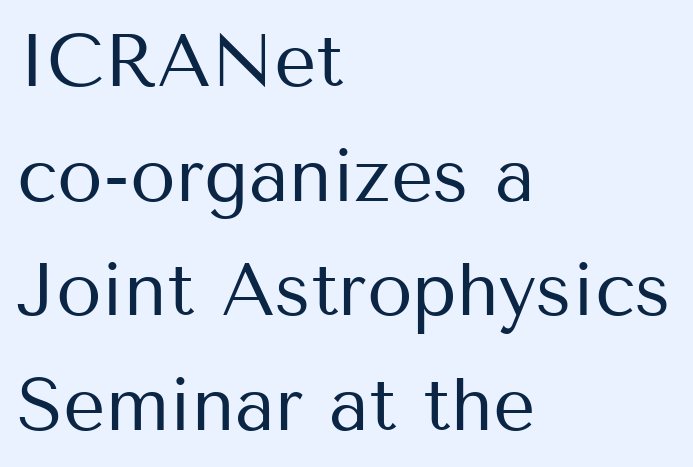
Q: Is the text bold? A: No.
Q: Is the text italic (slanted)? A: No, it is upright.
Q: Is the typeface a serif or a sans-serif typeface? A: Sans-serif.
Q: Is the text underlined? A: No.
Q: How is the paragraph aligned? A: Left-aligned.
Q: Is the spacing between letters normal or unusually wide? A: Normal.
Q: Is the spacing between lines tight, normal or loose? A: Normal.
Q: Width (condensed, normal, or wide)? A: Normal.
Q: Stroke contrast? A: Medium.
Q: x-height? A: Medium.
Q: Monospaced? A: No.
